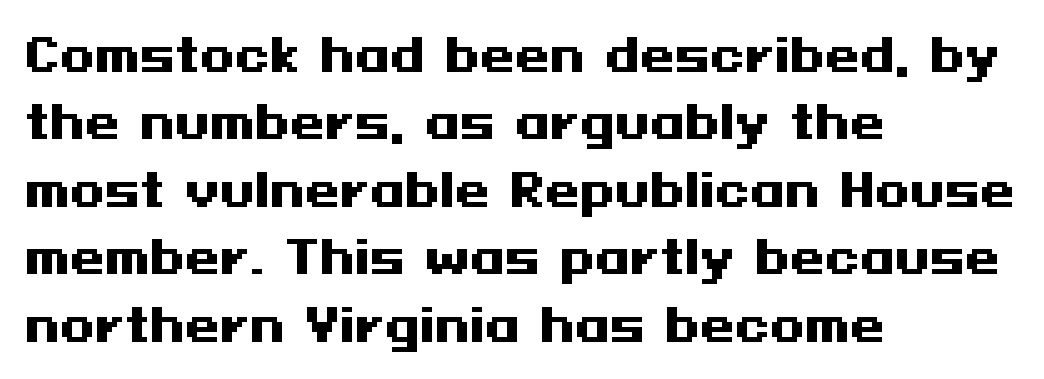
These words are printed bold, with thick strokes throughout. The axis of the letterforms is exactly vertical. Does extra space separate the letters? No, they use regular spacing. The gap between lines stays unmarked.
